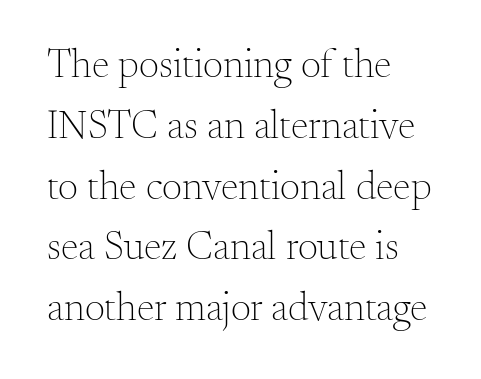
Here the glyphs are tracked normally, forming tight word shapes. Heft: none added — not bold. Upright lettering throughout. Which margin do the lines hug? The left one — the right edge is uneven. This sample has the flowing, uneven cadence of proportional lettering.
